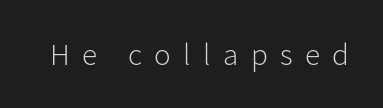
Q: Is the text bold? A: No.
Q: Is the text italic (slanted)? A: No, it is upright.
Q: Is the typeface a serif or a sans-serif typeface? A: Sans-serif.
Q: Is the text underlined? A: No.
Q: Is the spacing between letters normal or unusually wide? A: Unusually wide.
Q: Width (condensed, normal, or wide)? A: Normal.
Q: Stroke contrast? A: Low.
Q: x-height? A: Medium.
Q: Monospaced? A: No.
